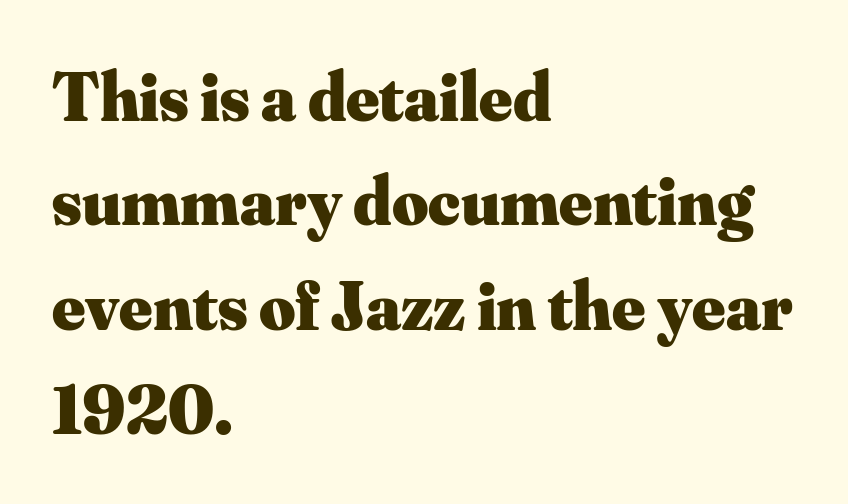
{"serif": "yes", "italic": "no", "bold": "yes", "weight": "heavy", "width": "normal", "stroke_contrast": "medium", "x_height": "small", "monospaced": "no", "underline": "no", "align": "left", "line_spacing": "normal", "line_spacing_ratio": 1.49, "letter_spacing": "normal", "letter_spacing_em": 0.0, "glyph_px": 70}
